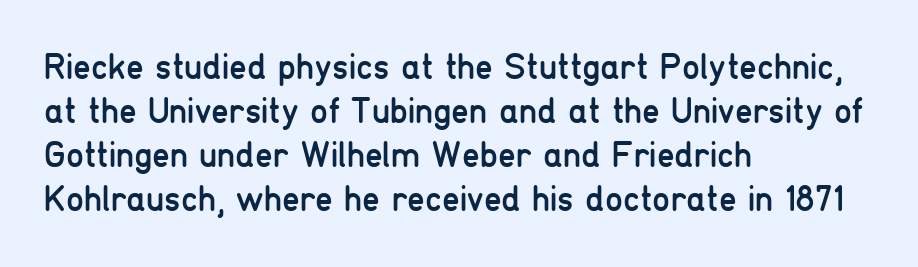
{"serif": "no", "italic": "no", "bold": "no", "weight": "regular", "width": "condensed", "stroke_contrast": "low", "x_height": "medium", "monospaced": "no", "underline": "no", "align": "left", "line_spacing_ratio": 1.22, "letter_spacing": "normal", "letter_spacing_em": 0.0, "glyph_px": 36}
